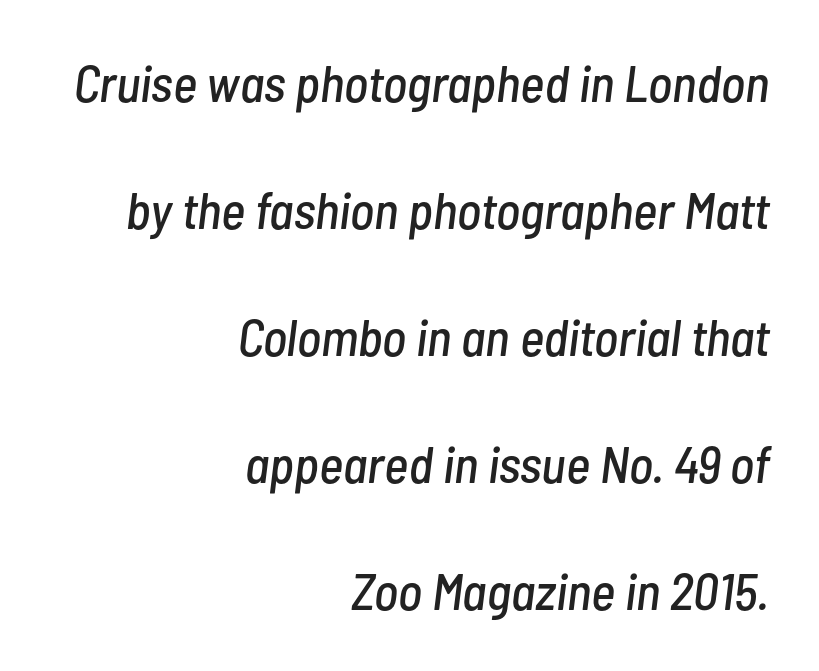
The passage shown is not underscored anywhere. These lines keep a tight, regular rhythm from letter to letter. The passage is arranged like a letterhead date or caption credit — flush right. The vertical gap from one line to the next is large.
